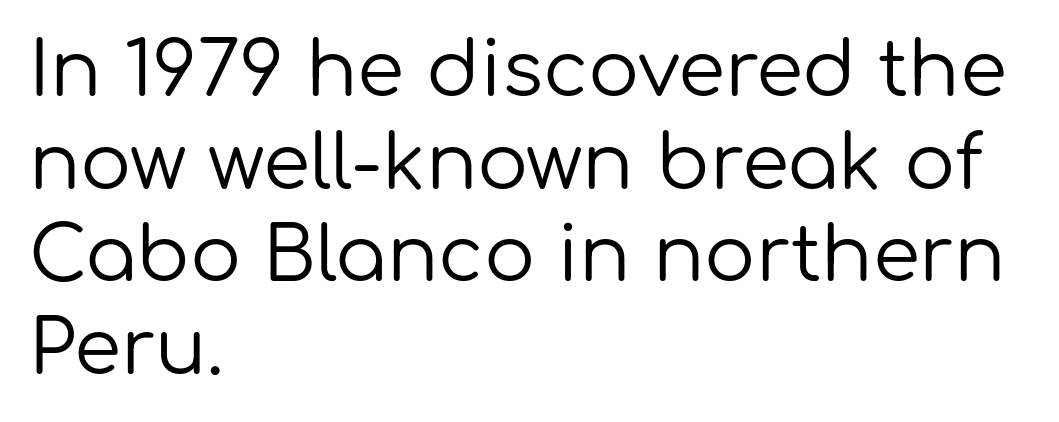
This sample has the flowing, uneven cadence of proportional lettering. A typesetter would mark this as roman, not italic. The lines in this sample share a left origin and differ only in where they stop. Compared with typical body copy, the letter spacing here is the same. Unmarked baselines from the first word to the last.
